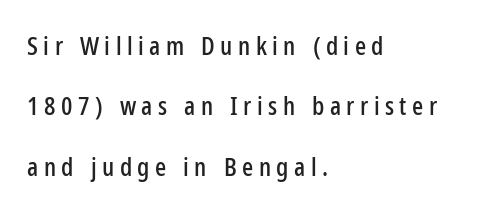
A clean baseline with only descenders dipping below it. The block of text is sparse from top to bottom, with ample space between rows. The passage is arranged the way most books set body copy — flush left. The passage shown has open, widely tracked lettering throughout. Characters remain perfectly vertical along every line.
